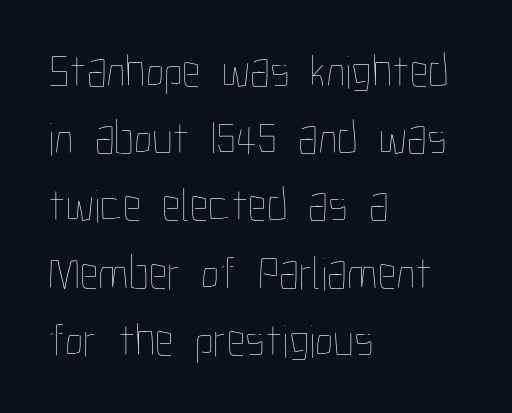
The typography opts for an upright posture over an oblique one. The designer left line spacing at the default. The horizontal fit of the characters is conventional and even. These lines are rendered in a variable-pitch font.
